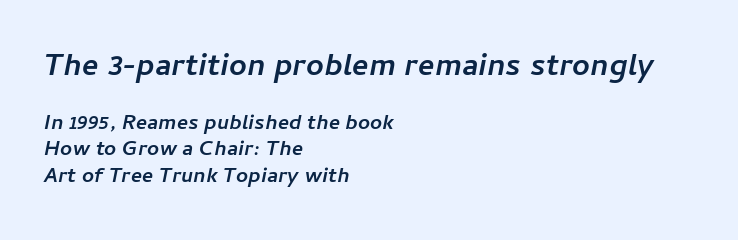
Q: Is the text bold? A: Yes.
Q: Is the text italic (slanted)? A: Yes, it leans right by about 11 degrees.
Q: Is the text underlined? A: No.
Q: How is the paragraph aligned? A: Left-aligned.
Q: Is the spacing between letters normal or unusually wide? A: Normal.
Q: Is the spacing between lines tight, normal or loose? A: Normal.
Q: Which block of text is set in a larger size, the first (top) or the second (bottom)? A: The first (top) one.
Q: Width (condensed, normal, or wide)? A: Normal.
Q: Stroke contrast? A: Low.
Q: x-height? A: Medium.
Q: Monospaced? A: No.
